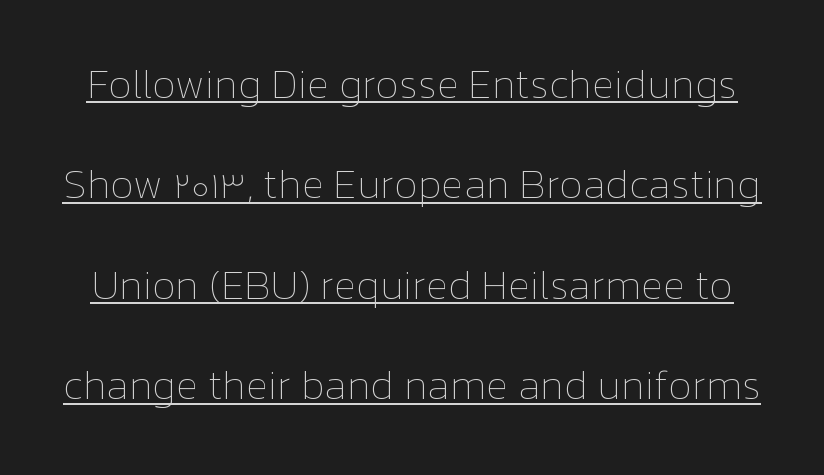
{"italic": "no", "bold": "no", "weight": "thin", "width": "normal", "stroke_contrast": "low", "x_height": "medium", "monospaced": "no", "underline": "yes", "line_spacing": "loose", "line_spacing_ratio": 2.45, "letter_spacing": "normal", "letter_spacing_em": 0.0, "glyph_px": 41}
